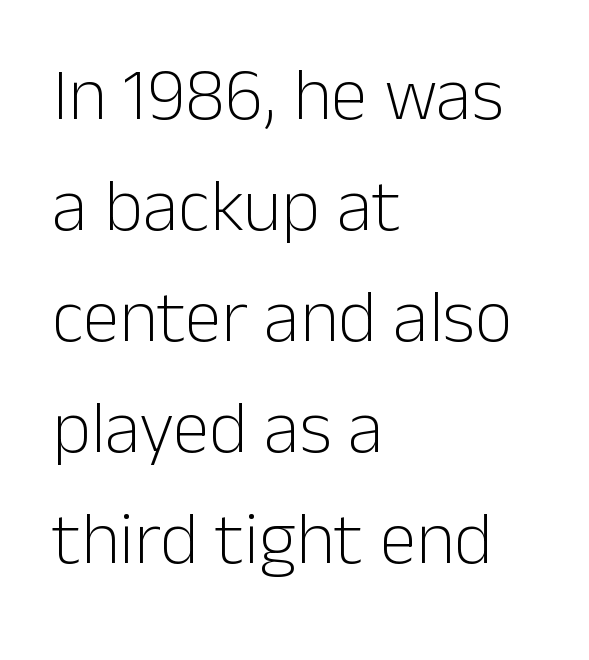
The image shows 74 px light sans-serif type, upright; set left-aligned, normal line spacing (1.5x), normal letter spacing, not underlined; low stroke contrast and a medium x-height.
